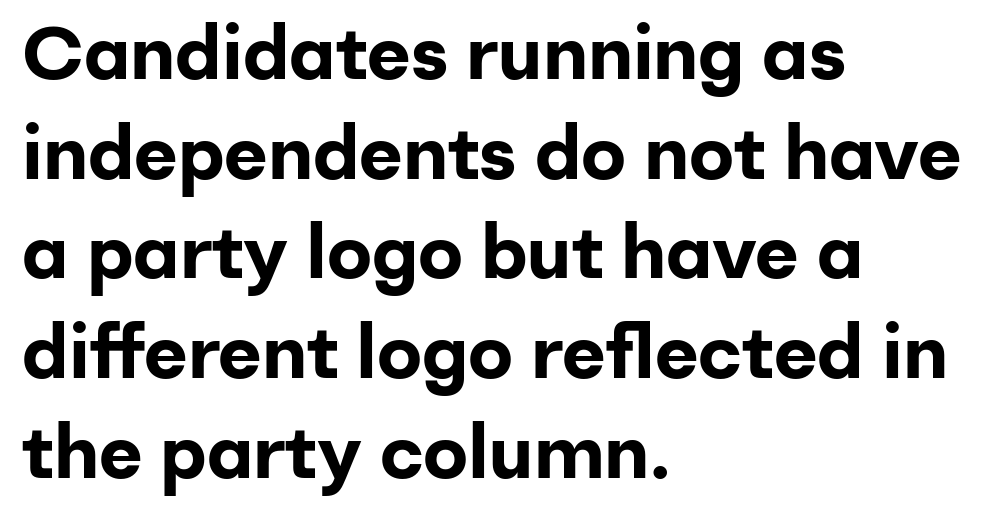
The image shows 75 px bold sans-serif type, upright; set left-aligned, normal line spacing (1.33x), normal letter spacing, not underlined; low stroke contrast and a medium x-height.
